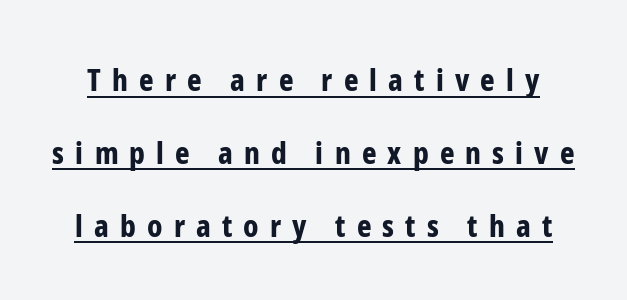
The image shows 31 px bold, condensed sans-serif type, upright; set loose line spacing (2.35x), unusually wide letter spacing (+0.36 em), underlined; low stroke contrast and a medium x-height.
